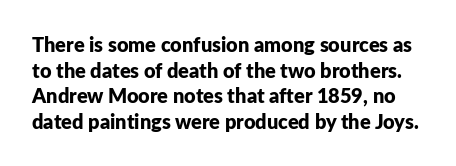
Bare-footed words on every line. Style check: upright. Summary of weight: heavy, a full bold. Tracking value appears to be zero — textbook default spacing. Baseline-to-baseline distance is the conventional proportion of letter height.
